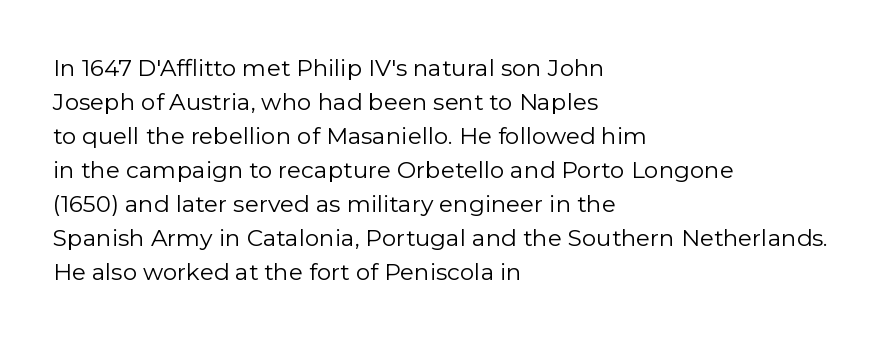
The type sits square on the baseline with zero lean. Stem width sits at or under what a default text font uses. Horizontally, the lines are justified to the leading edge only. This sample keeps an unexceptional amount of space between lines. The space beneath each line is pristine and unruled. There is no visible air inserted between adjacent glyphs.
